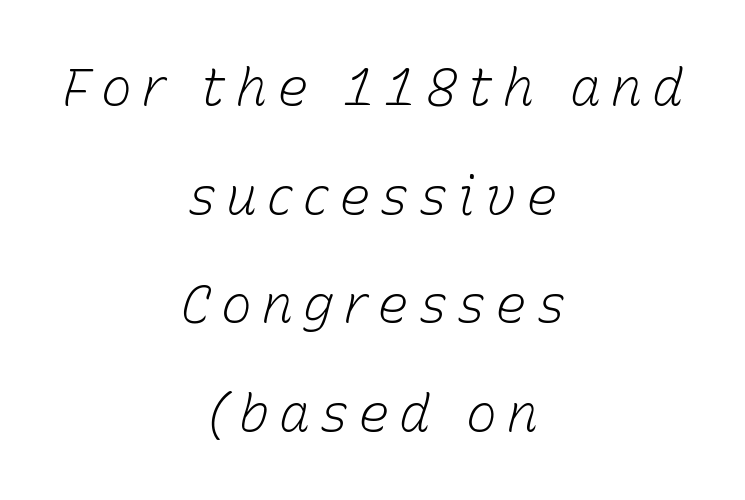
The image shows 52 px light type, italic (leaning right); set centered, loose line spacing (2.09x), not underlined; low stroke contrast and a medium x-height.
